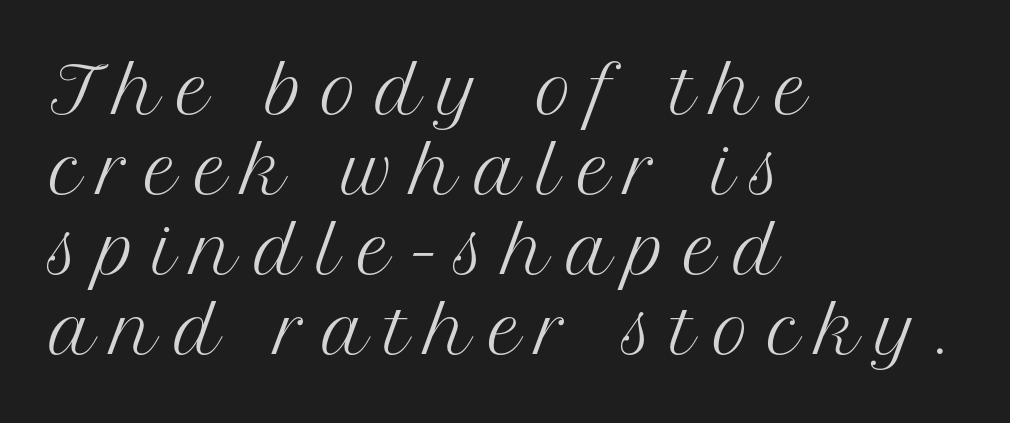
The image shows 63 px regular-weight serif type; set left-aligned, normal line spacing (1.27x), unusually wide letter spacing (+0.27 em), not underlined; medium stroke contrast and a medium x-height.
